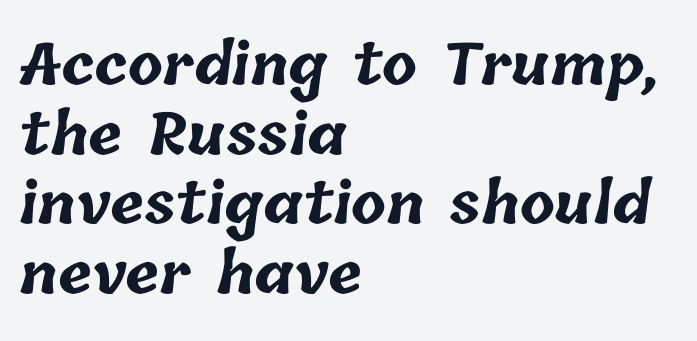
Q: Is the text bold? A: Yes.
Q: Is the text underlined? A: No.
Q: How is the paragraph aligned? A: Left-aligned.
Q: Is the spacing between letters normal or unusually wide? A: Normal.
Q: Width (condensed, normal, or wide)? A: Normal.
Q: Stroke contrast? A: Low.
Q: x-height? A: Medium.
Q: Monospaced? A: No.
